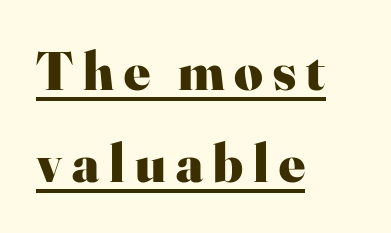
Q: Is the text bold? A: Yes.
Q: Is the text italic (slanted)? A: No, it is upright.
Q: Is the typeface a serif or a sans-serif typeface? A: Serif.
Q: Is the text underlined? A: Yes.
Q: How is the paragraph aligned? A: Left-aligned.
Q: Is the spacing between lines tight, normal or loose? A: Normal.
Q: Width (condensed, normal, or wide)? A: Normal.
Q: Stroke contrast? A: High.
Q: x-height? A: Small.
Q: Monospaced? A: No.
